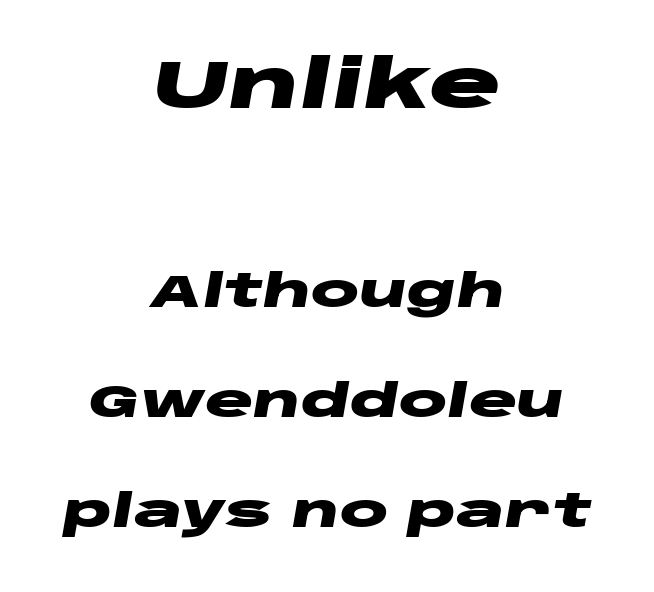
Q: Is the text bold? A: Yes.
Q: Is the text italic (slanted)? A: Yes, it leans right by about 10 degrees.
Q: Is the text underlined? A: No.
Q: How is the paragraph aligned? A: Centered.
Q: Is the spacing between letters normal or unusually wide? A: Normal.
Q: Is the spacing between lines tight, normal or loose? A: Loose.
Q: Which block of text is set in a larger size, the first (top) or the second (bottom)? A: The first (top) one.
Q: Width (condensed, normal, or wide)? A: Wide.
Q: Stroke contrast? A: Low.
Q: x-height? A: Large.
Q: Monospaced? A: No.
